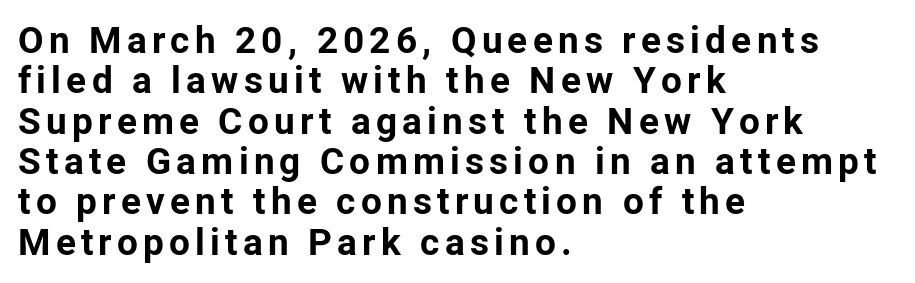
The image shows 37 px bold sans-serif type, upright; set left-aligned, tight line spacing (1.09x), not underlined; low stroke contrast and a medium x-height.
